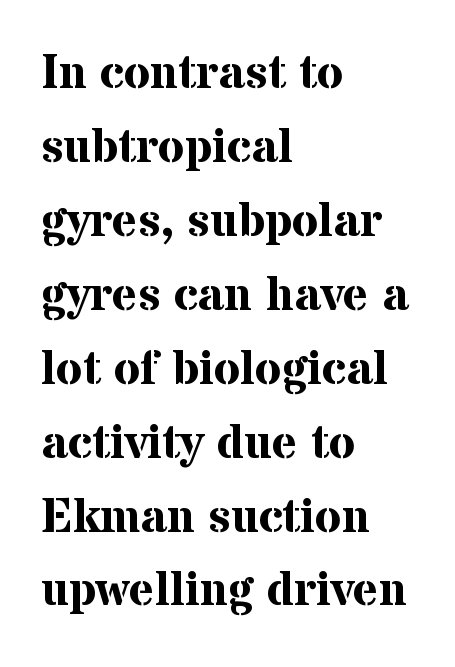
Q: Is the text bold? A: Yes.
Q: Is the text italic (slanted)? A: No, it is upright.
Q: Is the typeface a serif or a sans-serif typeface? A: Serif.
Q: Is the text underlined? A: No.
Q: How is the paragraph aligned? A: Left-aligned.
Q: Is the spacing between letters normal or unusually wide? A: Normal.
Q: Is the spacing between lines tight, normal or loose? A: Normal.
Q: Width (condensed, normal, or wide)? A: Normal.
Q: Stroke contrast? A: Medium.
Q: x-height? A: Medium.
Q: Monospaced? A: No.
